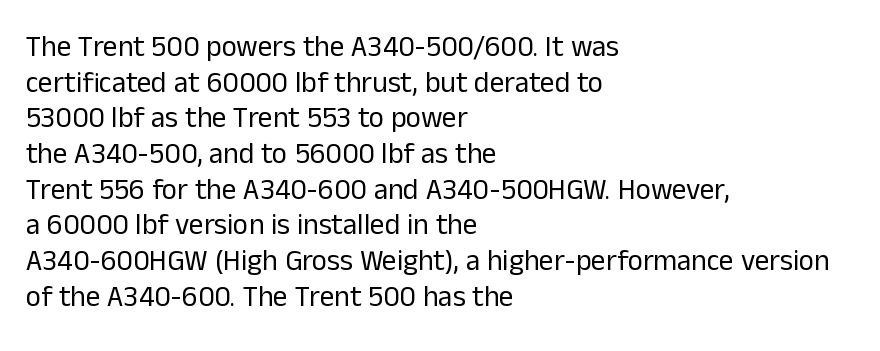
The image shows 29 px regular-weight sans-serif type, upright; set left-aligned, line spacing 1.23x, normal letter spacing, not underlined; low stroke contrast and a medium x-height.
